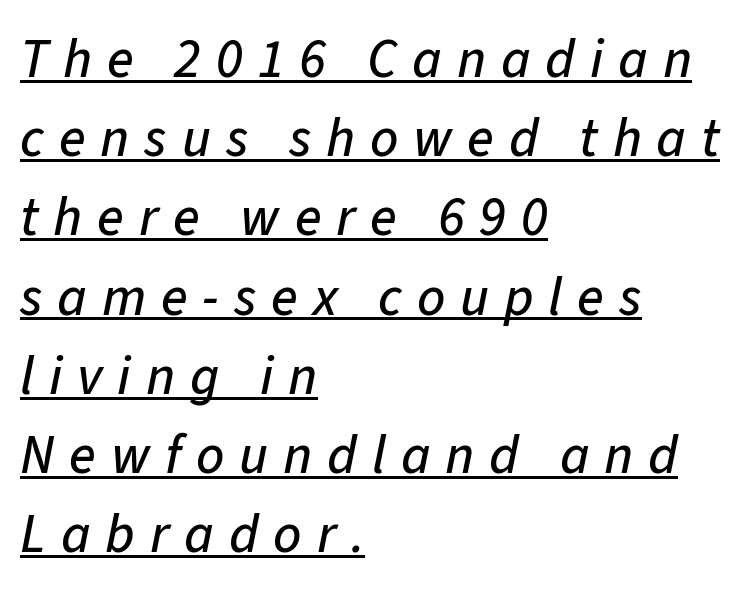
{"italic": "yes", "lean": "right", "slant_degrees": 11, "width": "normal", "stroke_contrast": "low", "x_height": "medium", "monospaced": "no", "underline": "yes", "align": "left", "line_spacing": "normal", "line_spacing_ratio": 1.44, "letter_spacing": "wide", "letter_spacing_em": 0.27, "glyph_px": 55}
